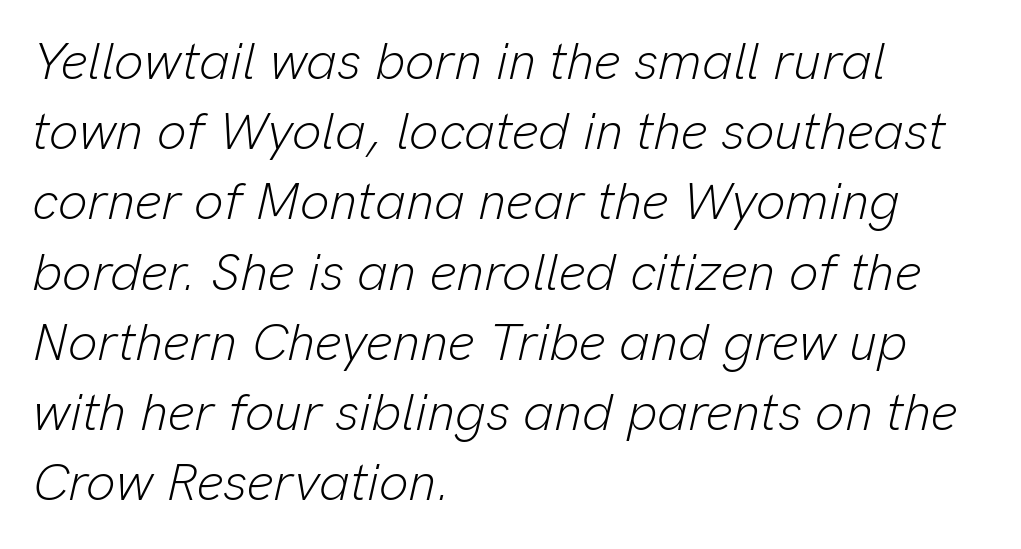
{"italic": "yes", "lean": "right", "slant_degrees": 13, "bold": "no", "weight": "light", "width": "normal", "stroke_contrast": "low", "x_height": "medium", "monospaced": "no", "underline": "no", "align": "left", "line_spacing": "normal", "line_spacing_ratio": 1.35, "letter_spacing": "normal", "letter_spacing_em": 0.0, "glyph_px": 52}
